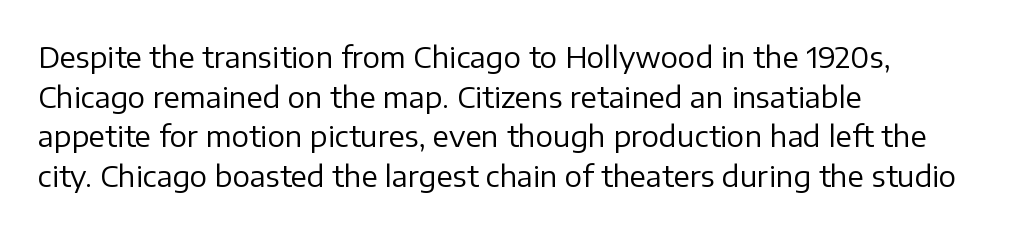
Look at the bottom of the vertical strokes: they stop flat, with no serifs. The letterforms sit shoulder to shoulder at normal distance. A classic flush-left, rag-right setting is used for this passage. Any mark beneath the type? The region is blank. Evenly set lines give the paragraph a standard silhouette.
